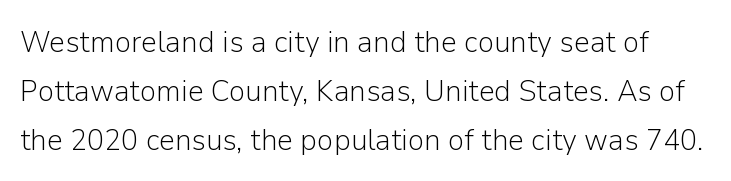
Q: Is the text bold? A: No.
Q: Is the text italic (slanted)? A: No, it is upright.
Q: Is the typeface a serif or a sans-serif typeface? A: Sans-serif.
Q: Is the text underlined? A: No.
Q: Is the spacing between letters normal or unusually wide? A: Normal.
Q: Is the spacing between lines tight, normal or loose? A: Normal.
Q: Width (condensed, normal, or wide)? A: Normal.
Q: Stroke contrast? A: Low.
Q: x-height? A: Medium.
Q: Monospaced? A: No.
